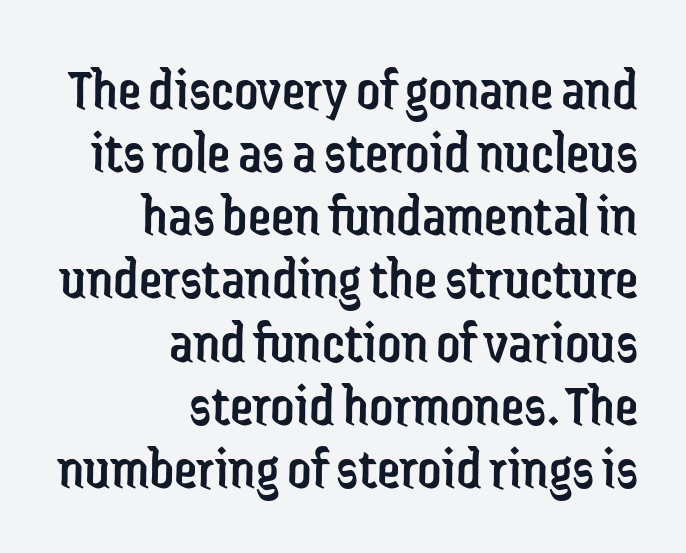
The image shows 59 px regular-weight, condensed sans-serif type, upright; set right-aligned, tight line spacing (1.07x), normal letter spacing, not underlined; low stroke contrast and a medium x-height.
